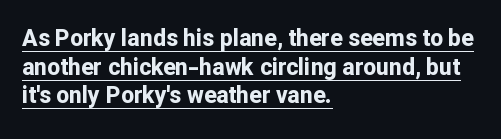
Q: Is the text bold? A: Yes.
Q: Is the text italic (slanted)? A: No, it is upright.
Q: Is the text underlined? A: Yes.
Q: How is the paragraph aligned? A: Left-aligned.
Q: Is the spacing between letters normal or unusually wide? A: Normal.
